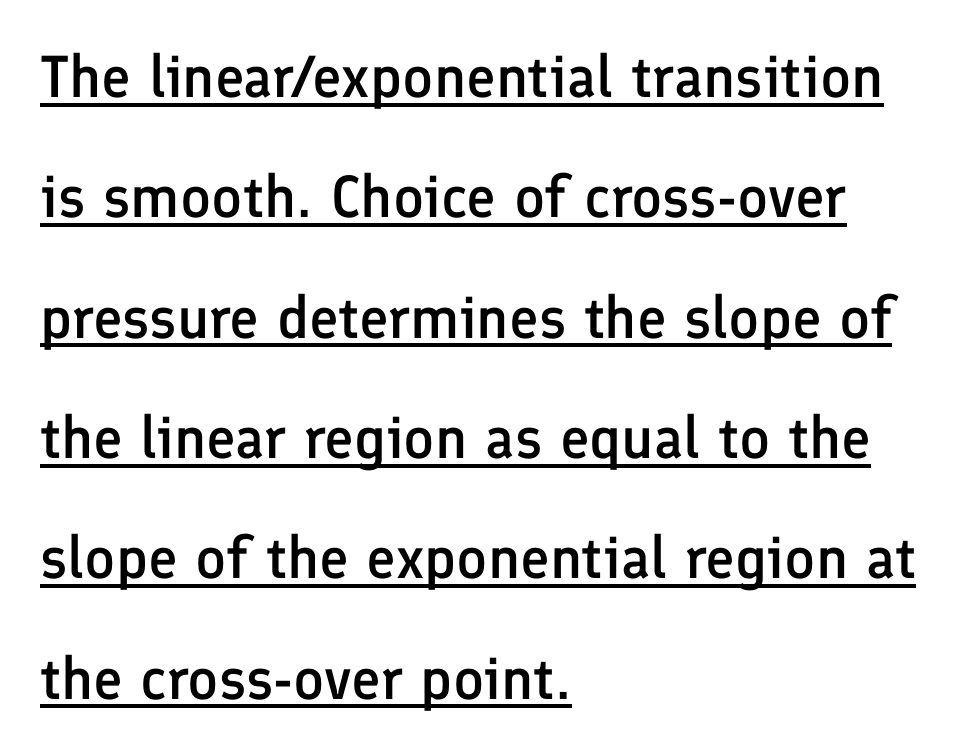
The image shows 59 px semibold sans-serif type, upright; set left-aligned, loose line spacing (2.04x), normal letter spacing, underlined; low stroke contrast and a medium x-height.
